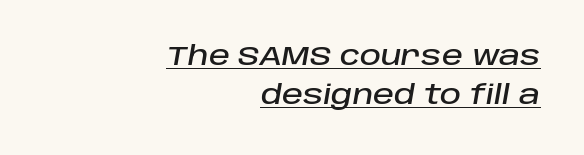
Q: Is the text italic (slanted)? A: Yes, it leans right by about 10 degrees.
Q: Is the text underlined? A: Yes.
Q: How is the paragraph aligned? A: Right-aligned.
Q: Is the spacing between letters normal or unusually wide? A: Normal.
Q: Is the spacing between lines tight, normal or loose? A: Normal.
